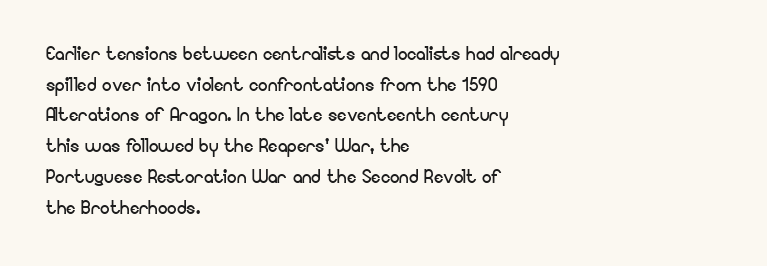
The image shows 24 px text type, upright; set left-aligned, normal line spacing (1.28x), normal letter spacing, not underlined.
